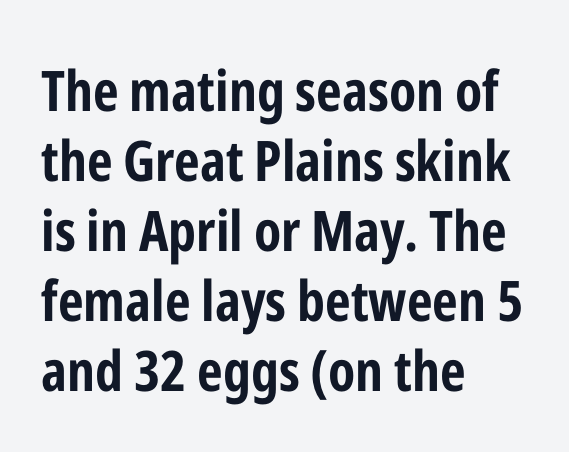
Q: Is the text bold? A: Yes.
Q: Is the text italic (slanted)? A: No, it is upright.
Q: Is the typeface a serif or a sans-serif typeface? A: Sans-serif.
Q: Is the text underlined? A: No.
Q: How is the paragraph aligned? A: Left-aligned.
Q: Is the spacing between letters normal or unusually wide? A: Normal.
Q: Is the spacing between lines tight, normal or loose? A: Normal.
Q: Width (condensed, normal, or wide)? A: Condensed.
Q: Stroke contrast? A: Low.
Q: x-height? A: Medium.
Q: Monospaced? A: No.
